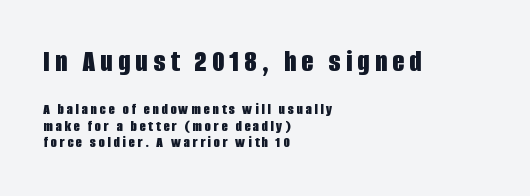
The image shows 31 px bold, condensed sans-serif type, upright; set left-aligned, tight line spacing (1.02x), not underlined; the first (top) block is 1.94x larger; low stroke contrast and a large x-height.
